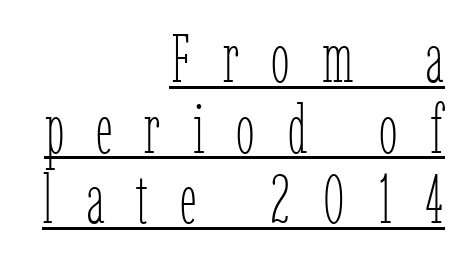
{"italic": "no", "bold": "no", "weight": "thin", "width": "condensed", "stroke_contrast": "low", "x_height": "medium", "monospaced": "no", "underline": "yes", "align": "right", "line_spacing": "tight", "line_spacing_ratio": 1.04, "letter_spacing": "wide", "letter_spacing_em": 0.47, "glyph_px": 68}
